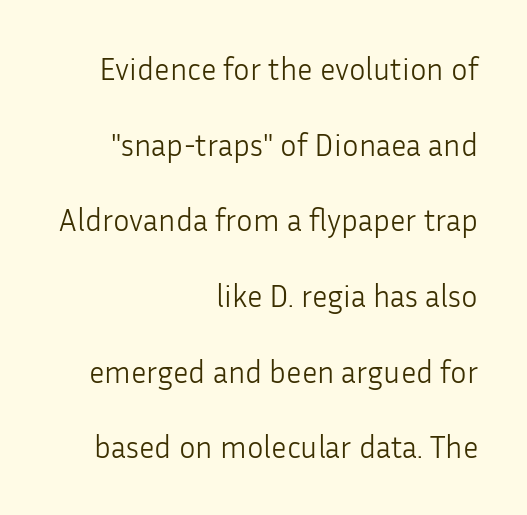
Q: Is the text bold? A: No.
Q: Is the text italic (slanted)? A: No, it is upright.
Q: Is the typeface a serif or a sans-serif typeface? A: Sans-serif.
Q: Is the text underlined? A: No.
Q: How is the paragraph aligned? A: Right-aligned.
Q: Is the spacing between letters normal or unusually wide? A: Normal.
Q: Is the spacing between lines tight, normal or loose? A: Loose.
Q: Width (condensed, normal, or wide)? A: Normal.
Q: Stroke contrast? A: Low.
Q: x-height? A: Medium.
Q: Monospaced? A: No.
